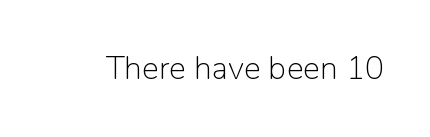
The face used here is a sans, in the tradition of grotesques and geometrics. These lines are rendered in a variable-pitch font. This rendering features lettering with no underline. Standard letterfit; no display-style spreading of the glyphs. The passage shown is not bold in any degree.
